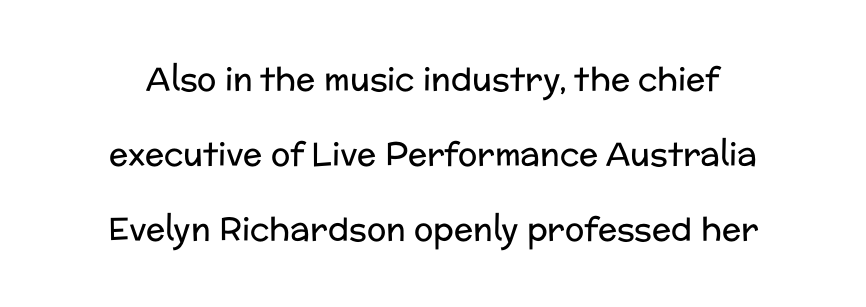
Q: Is the text bold? A: No.
Q: Is the text italic (slanted)? A: No, it is upright.
Q: Is the typeface a serif or a sans-serif typeface? A: Sans-serif.
Q: Is the text underlined? A: No.
Q: Is the spacing between letters normal or unusually wide? A: Normal.
Q: Is the spacing between lines tight, normal or loose? A: Loose.
Q: Width (condensed, normal, or wide)? A: Normal.
Q: Stroke contrast? A: Low.
Q: x-height? A: Medium.
Q: Monospaced? A: No.
